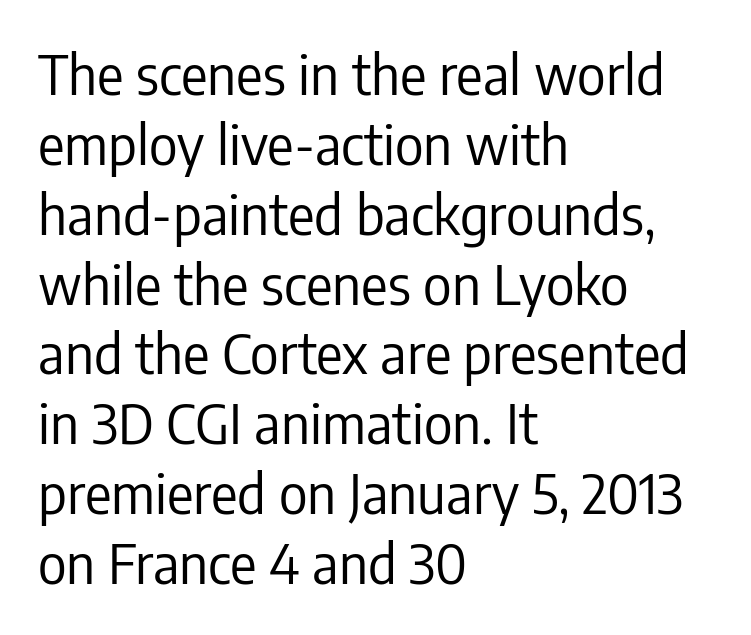
You could not count columns in this text — the font is proportionally spaced. The specimen omits any rule beneath the text block's lines. The font family rendered here belongs to the sans-serif group. Vertically, the passage feels balanced, rows spaced as you'd expect.
